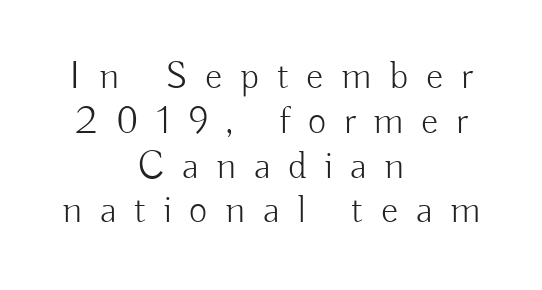
Q: Is the text bold? A: No.
Q: Is the text italic (slanted)? A: No, it is upright.
Q: Is the typeface a serif or a sans-serif typeface? A: Sans-serif.
Q: Is the text underlined? A: No.
Q: How is the paragraph aligned? A: Centered.
Q: Is the spacing between letters normal or unusually wide? A: Unusually wide.
Q: Is the spacing between lines tight, normal or loose? A: Tight.
Q: Width (condensed, normal, or wide)? A: Normal.
Q: Stroke contrast? A: Low.
Q: x-height? A: Small.
Q: Monospaced? A: No.
